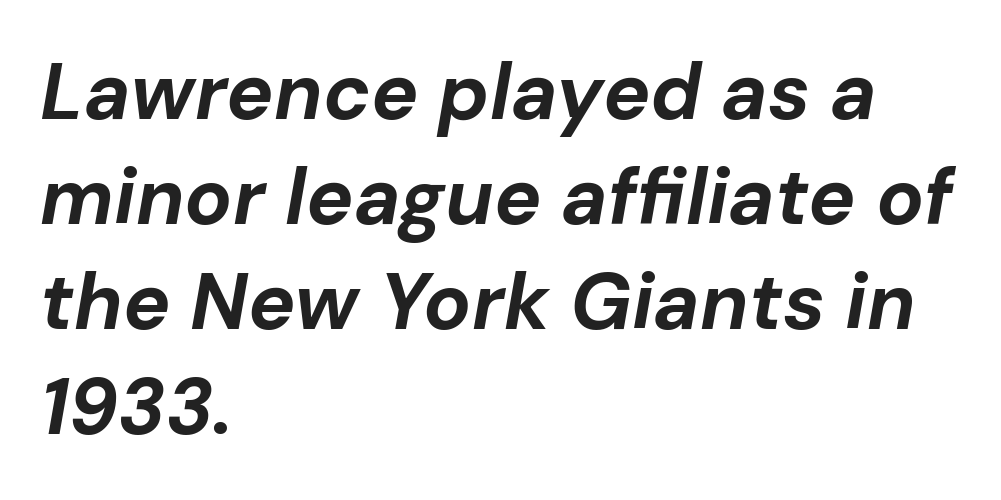
The image shows 79 px bold type, italic (leaning right); set left-aligned, normal line spacing (1.33x), normal letter spacing, not underlined; low stroke contrast and a medium x-height.
